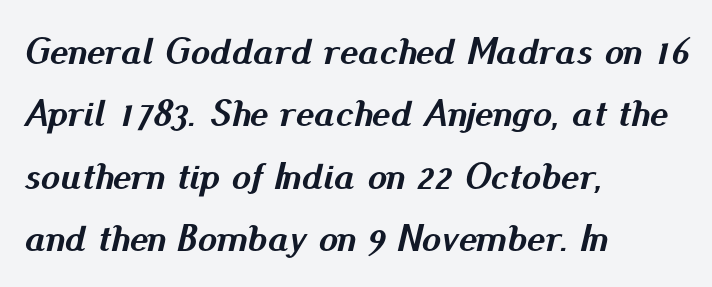
Q: Is the text bold? A: Yes.
Q: Is the text italic (slanted)? A: Yes, it leans right by about 13 degrees.
Q: Is the text underlined? A: No.
Q: How is the paragraph aligned? A: Left-aligned.
Q: Is the spacing between letters normal or unusually wide? A: Normal.
Q: Is the spacing between lines tight, normal or loose? A: Normal.
Q: Width (condensed, normal, or wide)? A: Normal.
Q: Stroke contrast? A: Medium.
Q: x-height? A: Small.
Q: Monospaced? A: No.
